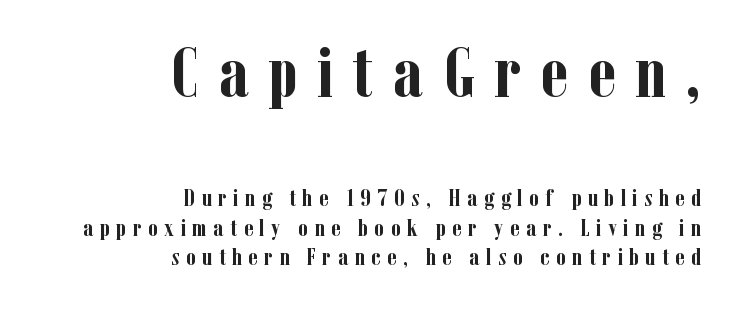
The image shows 72 px semibold, condensed serif type, upright; set right-aligned, line spacing 1.22x, unusually wide letter spacing (+0.27 em), not underlined; the first (top) block is 3.0x larger; low stroke contrast and a medium x-height.
